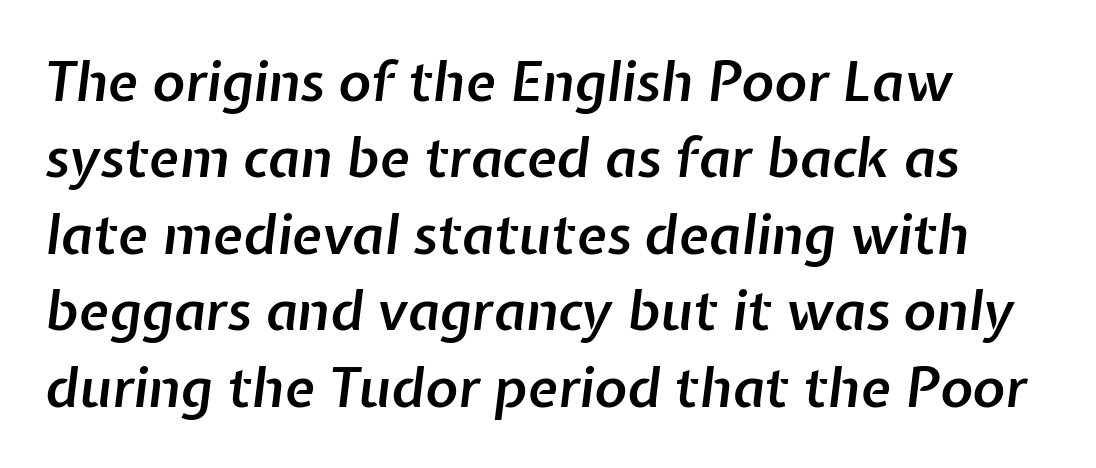
The image shows 55 px semibold type, italic (leaning right); set left-aligned, normal line spacing (1.39x), normal letter spacing, not underlined; low stroke contrast and a medium x-height.
